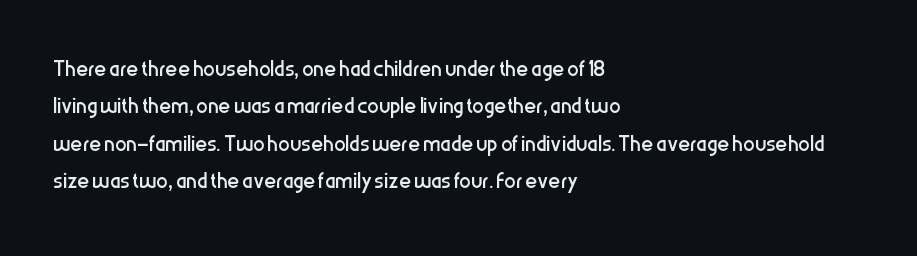
The compositor pushed each line to the left boundary. Does the leading feel generous? No, just average. Tracking here is standard; glyphs follow each other at the usual distance. Descenders are the only things crossing below the line.
